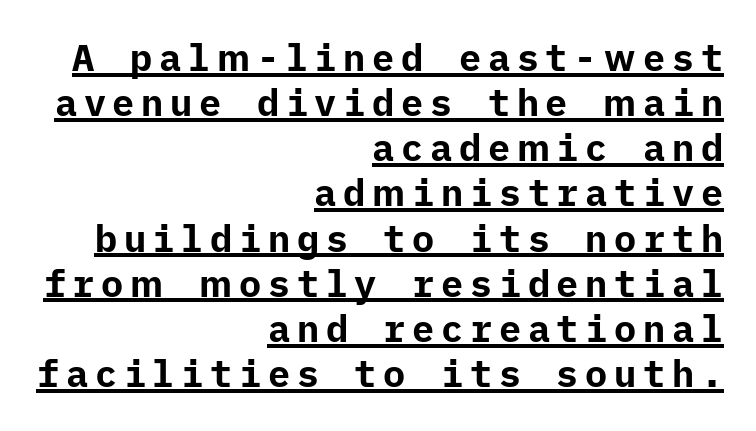
The image shows 37 px bold sans-serif type, upright; set right-aligned, line spacing 1.22x, underlined; low stroke contrast and a medium x-height.
